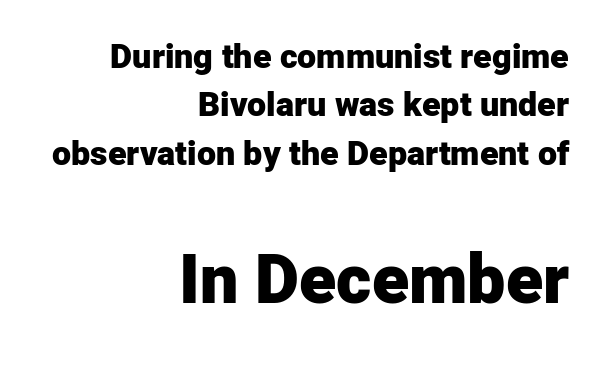
Q: Is the text bold? A: Yes.
Q: Is the text italic (slanted)? A: No, it is upright.
Q: Is the typeface a serif or a sans-serif typeface? A: Sans-serif.
Q: Is the text underlined? A: No.
Q: How is the paragraph aligned? A: Right-aligned.
Q: Is the spacing between letters normal or unusually wide? A: Normal.
Q: Is the spacing between lines tight, normal or loose? A: Normal.
Q: Which block of text is set in a larger size, the first (top) or the second (bottom)? A: The second (bottom) one.
Q: Width (condensed, normal, or wide)? A: Normal.
Q: Stroke contrast? A: Low.
Q: x-height? A: Medium.
Q: Monospaced? A: No.
